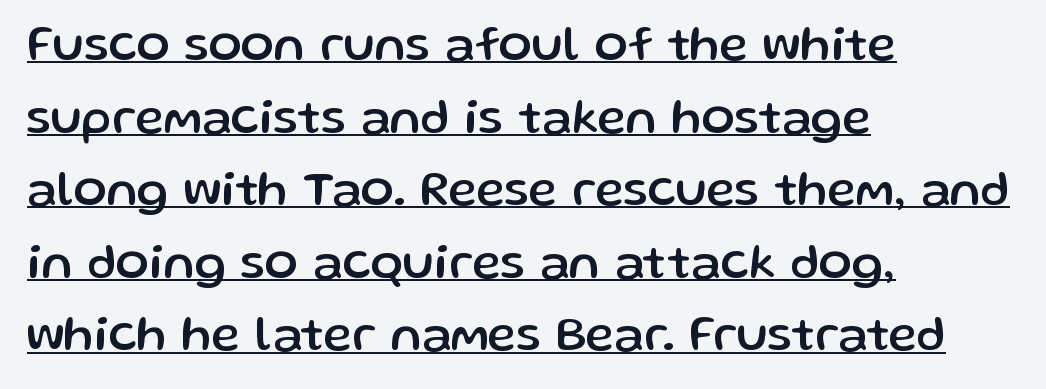
{"serif": "no", "italic": "no", "width": "normal", "stroke_contrast": "low", "x_height": "medium", "monospaced": "no", "underline": "yes", "align": "left", "line_spacing": "normal", "line_spacing_ratio": 1.48, "letter_spacing": "normal", "letter_spacing_em": 0.0, "glyph_px": 49}
